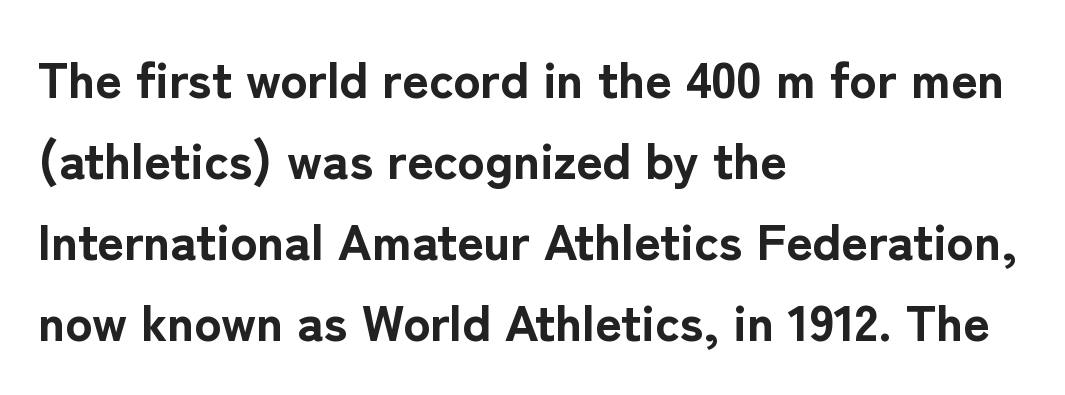
Q: Is the text bold? A: Yes.
Q: Is the text italic (slanted)? A: No, it is upright.
Q: Is the typeface a serif or a sans-serif typeface? A: Sans-serif.
Q: Is the text underlined? A: No.
Q: How is the paragraph aligned? A: Left-aligned.
Q: Is the spacing between letters normal or unusually wide? A: Normal.
Q: Is the spacing between lines tight, normal or loose? A: Normal.
Q: Width (condensed, normal, or wide)? A: Normal.
Q: Stroke contrast? A: Low.
Q: x-height? A: Medium.
Q: Monospaced? A: No.
